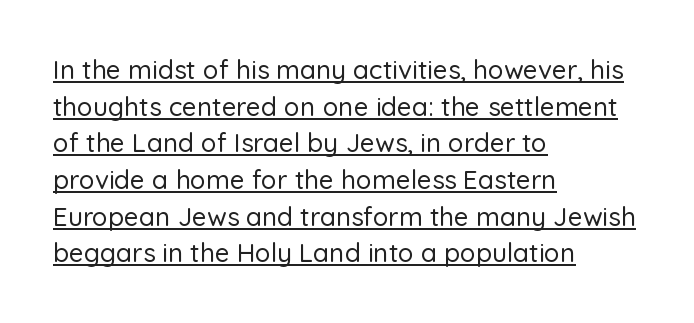
Q: Is the text italic (slanted)? A: No, it is upright.
Q: Is the text underlined? A: Yes.
Q: How is the paragraph aligned? A: Left-aligned.
Q: Is the spacing between letters normal or unusually wide? A: Normal.
Q: Is the spacing between lines tight, normal or loose? A: Normal.
